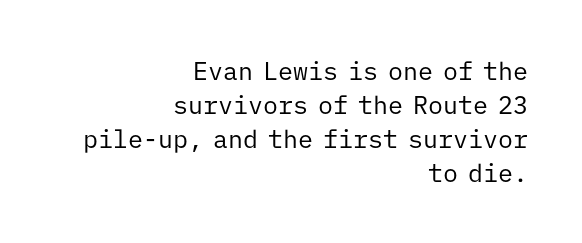
{"italic": "no", "bold": "no", "underline": "no", "align": "right", "line_spacing": "normal", "line_spacing_ratio": 1.36, "letter_spacing": "normal", "letter_spacing_em": 0.0, "glyph_px": 25}
